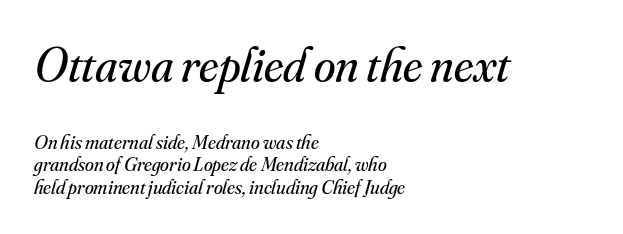
No extra ink here — the face is not bold. This rendering leaves character spacing at its baseline value. In terms of leading, this rendering errs on the cramped side. A typesetter would call this proportional, since set widths differ per character. Type style note: has serifs. Left-aligned paragraph, ragged on the right.
